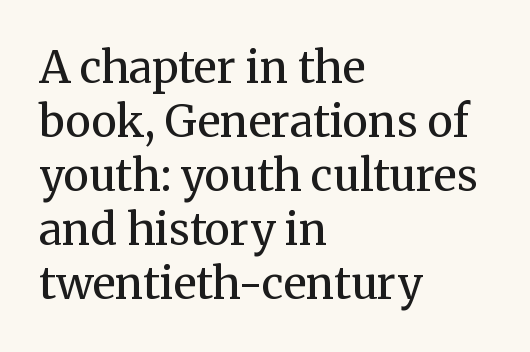
{"serif": "yes", "italic": "no", "bold": "no", "weight": "regular", "width": "normal", "stroke_contrast": "medium", "x_height": "medium", "monospaced": "no", "underline": "no", "align": "left", "line_spacing_ratio": 1.23, "letter_spacing": "normal", "letter_spacing_em": 0.0, "glyph_px": 44}
